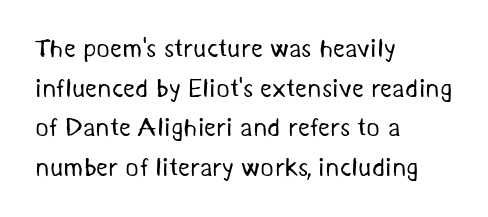
{"bold": "no", "underline": "no", "align": "left", "line_spacing": "normal", "line_spacing_ratio": 1.52, "letter_spacing": "normal", "letter_spacing_em": 0.0, "glyph_px": 26}
